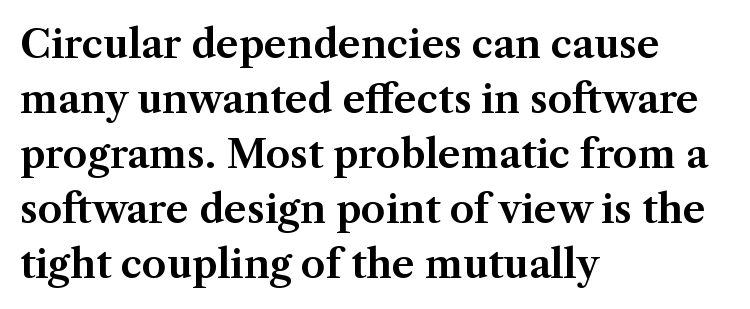
Q: Is the text italic (slanted)? A: No, it is upright.
Q: Is the typeface a serif or a sans-serif typeface? A: Serif.
Q: Is the text underlined? A: No.
Q: How is the paragraph aligned? A: Left-aligned.
Q: Is the spacing between letters normal or unusually wide? A: Normal.
Q: Is the spacing between lines tight, normal or loose? A: Normal.
Q: Width (condensed, normal, or wide)? A: Normal.
Q: Stroke contrast? A: Medium.
Q: x-height? A: Medium.
Q: Monospaced? A: No.
